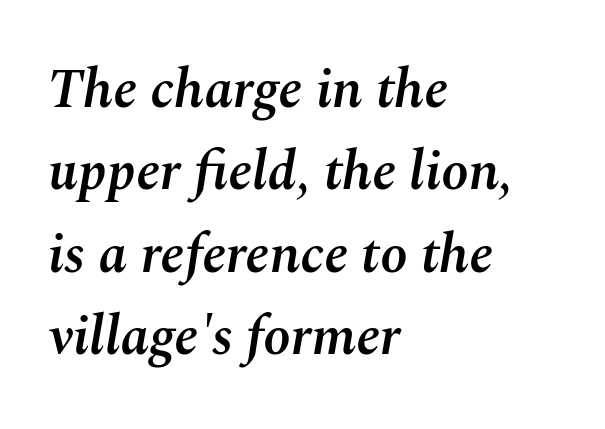
Q: Is the text bold? A: Semi-bold.
Q: Is the text italic (slanted)? A: Yes, it leans right by about 10 degrees.
Q: Is the text underlined? A: No.
Q: How is the paragraph aligned? A: Left-aligned.
Q: Is the spacing between letters normal or unusually wide? A: Normal.
Q: Is the spacing between lines tight, normal or loose? A: Normal.
Q: Width (condensed, normal, or wide)? A: Normal.
Q: Stroke contrast? A: Medium.
Q: x-height? A: Medium.
Q: Monospaced? A: No.
